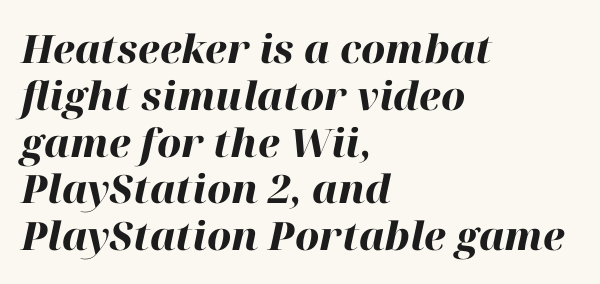
Nobody touched the tracking dial on this one. The face used here is proportionally spaced, like ordinary book or web type. I'd describe the lettering as bold — thick and assertive. The setting favours the left margin, as ordinary paragraphs usually do.
